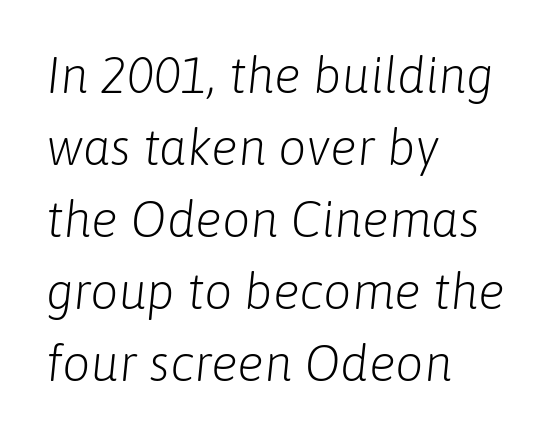
Q: Is the text bold? A: No.
Q: Is the text italic (slanted)? A: Yes, it leans right by about 6 degrees.
Q: Is the text underlined? A: No.
Q: How is the paragraph aligned? A: Left-aligned.
Q: Is the spacing between letters normal or unusually wide? A: Normal.
Q: Is the spacing between lines tight, normal or loose? A: Normal.
Q: Width (condensed, normal, or wide)? A: Normal.
Q: Stroke contrast? A: Low.
Q: x-height? A: Medium.
Q: Monospaced? A: No.
